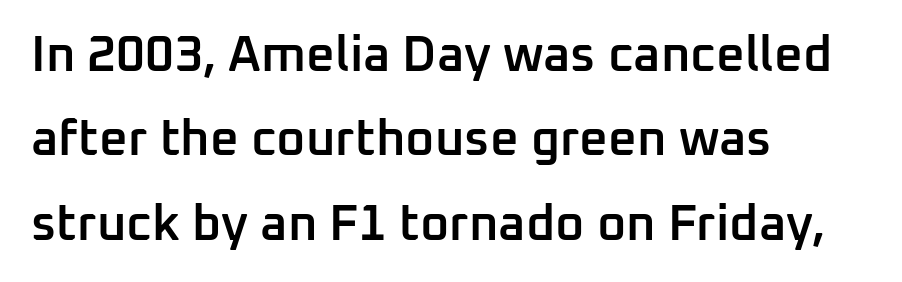
Q: Is the text bold? A: Semi-bold.
Q: Is the text italic (slanted)? A: No, it is upright.
Q: Is the typeface a serif or a sans-serif typeface? A: Sans-serif.
Q: Is the text underlined? A: No.
Q: How is the paragraph aligned? A: Left-aligned.
Q: Is the spacing between letters normal or unusually wide? A: Normal.
Q: Is the spacing between lines tight, normal or loose? A: Normal.
Q: Width (condensed, normal, or wide)? A: Normal.
Q: Stroke contrast? A: Low.
Q: x-height? A: Medium.
Q: Monospaced? A: No.
